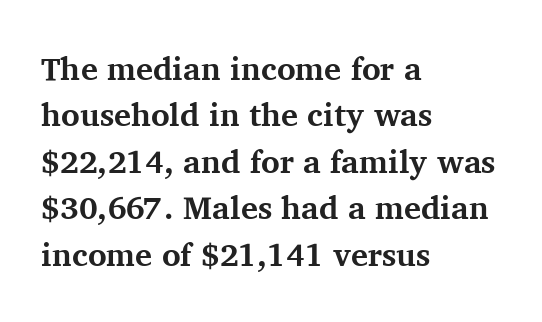
Q: Is the text bold? A: Yes.
Q: Is the text italic (slanted)? A: No, it is upright.
Q: Is the typeface a serif or a sans-serif typeface? A: Serif.
Q: Is the text underlined? A: No.
Q: How is the paragraph aligned? A: Left-aligned.
Q: Is the spacing between letters normal or unusually wide? A: Normal.
Q: Is the spacing between lines tight, normal or loose? A: Normal.
Q: Width (condensed, normal, or wide)? A: Normal.
Q: Stroke contrast? A: Medium.
Q: x-height? A: Medium.
Q: Monospaced? A: No.
